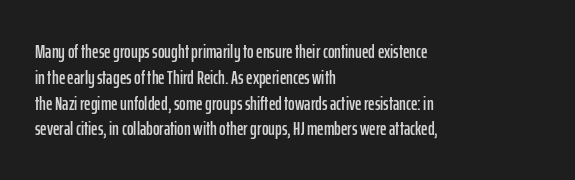
The image shows 20 px text type, upright; set left-aligned, normal line spacing (1.29x), normal letter spacing, not underlined.
